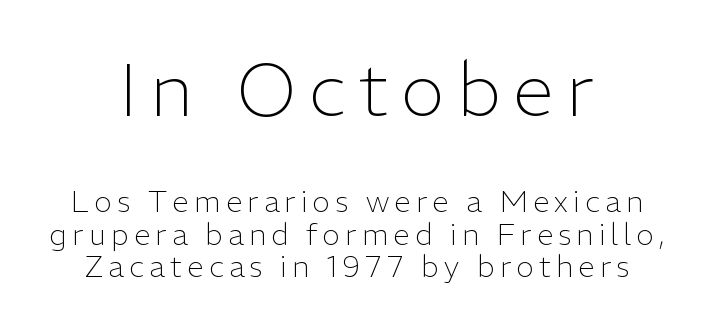
Regarding leading, the lines here are crowded together. Alignment: centered. Proportional: the letters do not fall into vertical columns. These two chunks differ in scale, with the top chunk taking the larger measure. The glyphs in this specimen are sans serif. Glance below the letters and you will spot only blank space.
